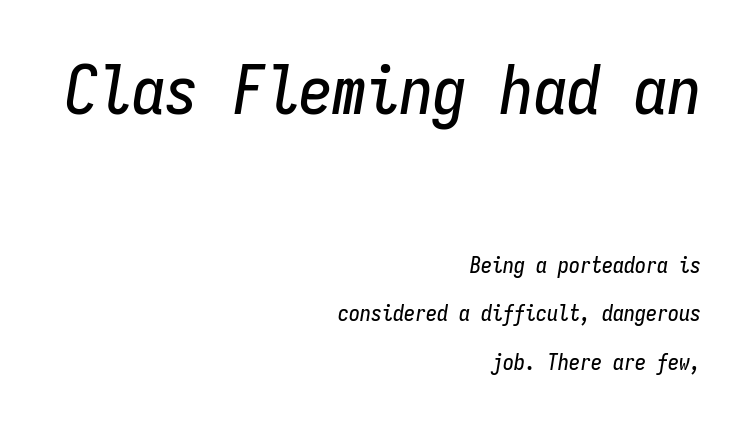
The image shows 67 px condensed type, italic (leaning right), monospaced; set right-aligned, loose line spacing (2.21x), normal letter spacing, not underlined; the first (top) block is 3.05x larger; low stroke contrast and a medium x-height.
